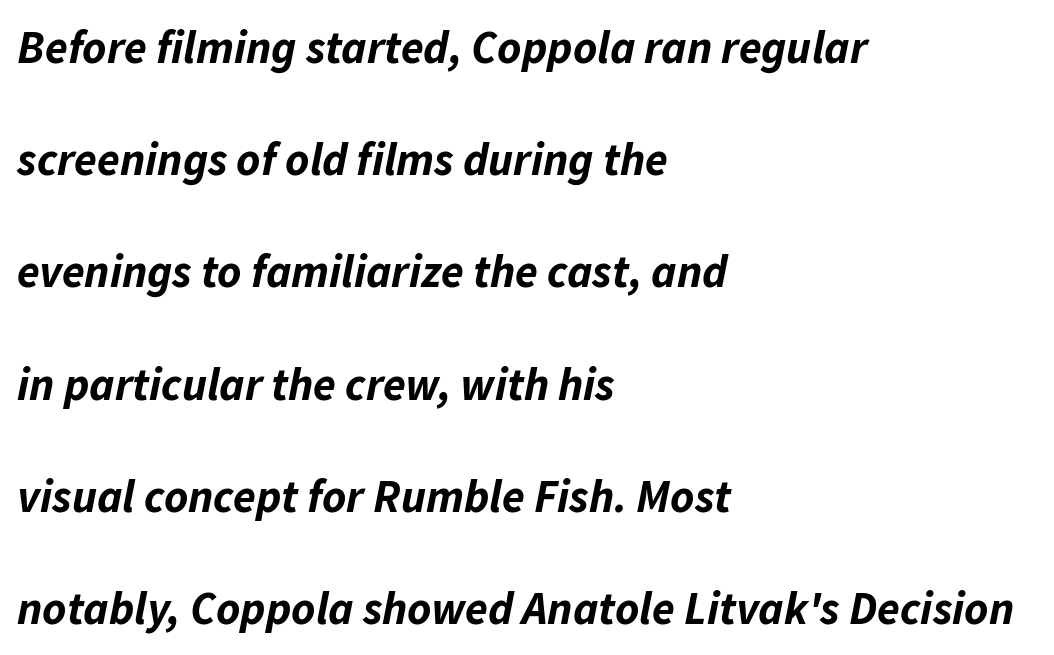
The image shows 46 px bold type, italic (leaning right); set left-aligned, loose line spacing (2.44x), normal letter spacing, not underlined; low stroke contrast and a medium x-height.
